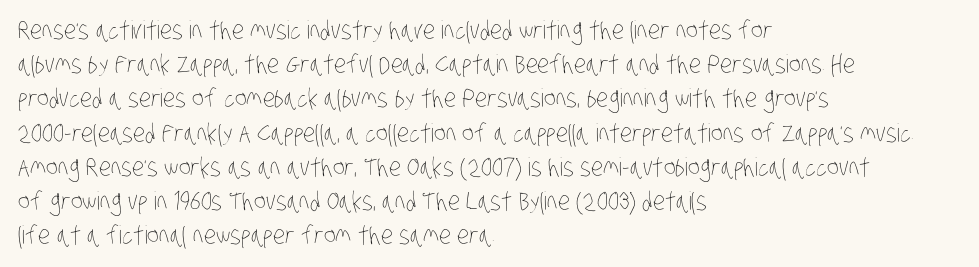
The image shows 25 px text type; set left-aligned, normal line spacing (1.37x), normal letter spacing, not underlined.
